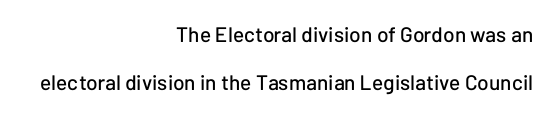
{"italic": "no", "underline": "no", "align": "right", "line_spacing": "loose", "line_spacing_ratio": 2.29, "letter_spacing": "normal", "letter_spacing_em": 0.0, "glyph_px": 21}
